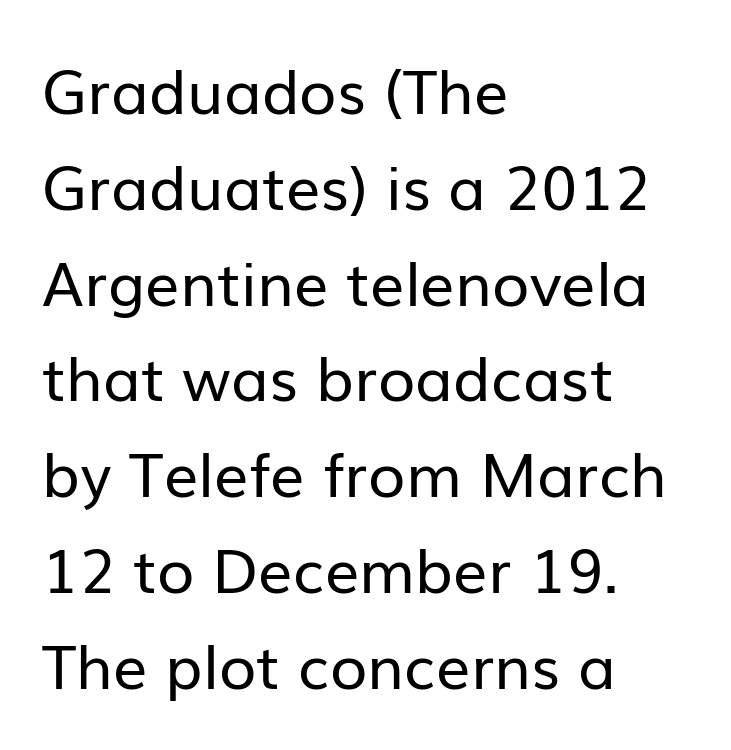
{"serif": "no", "italic": "no", "bold": "no", "weight": "regular", "width": "normal", "stroke_contrast": "low", "x_height": "medium", "monospaced": "no", "underline": "no", "align": "left", "line_spacing": "normal", "line_spacing_ratio": 1.57, "letter_spacing": "normal", "letter_spacing_em": 0.0, "glyph_px": 61}
